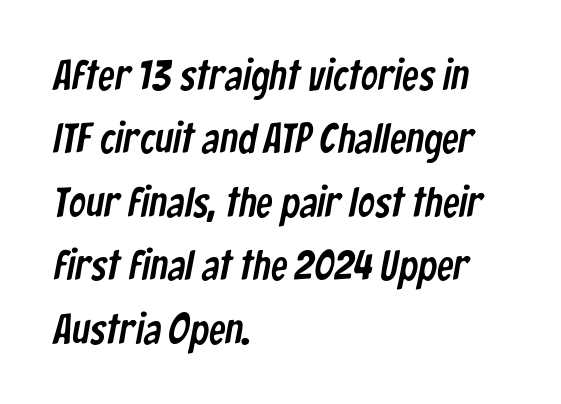
Is this a fixed-width face? No — the glyphs have proportional, varying widths. The rendering anchors every line to the left-hand side. The face used here is rendered with its standard letterfit. The text was rendered using a sans face with plain stroke endings. The designer left line spacing at the default.
